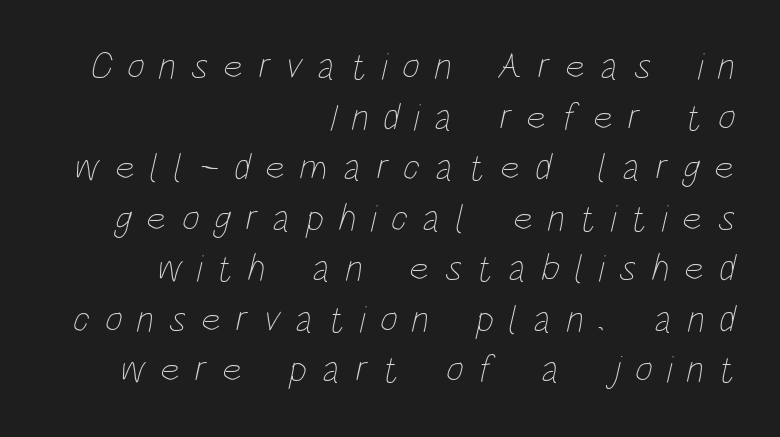
The image shows 38 px thin, condensed type; set right-aligned, normal line spacing (1.33x), unusually wide letter spacing (+0.39 em), not underlined; low stroke contrast and a large x-height.
